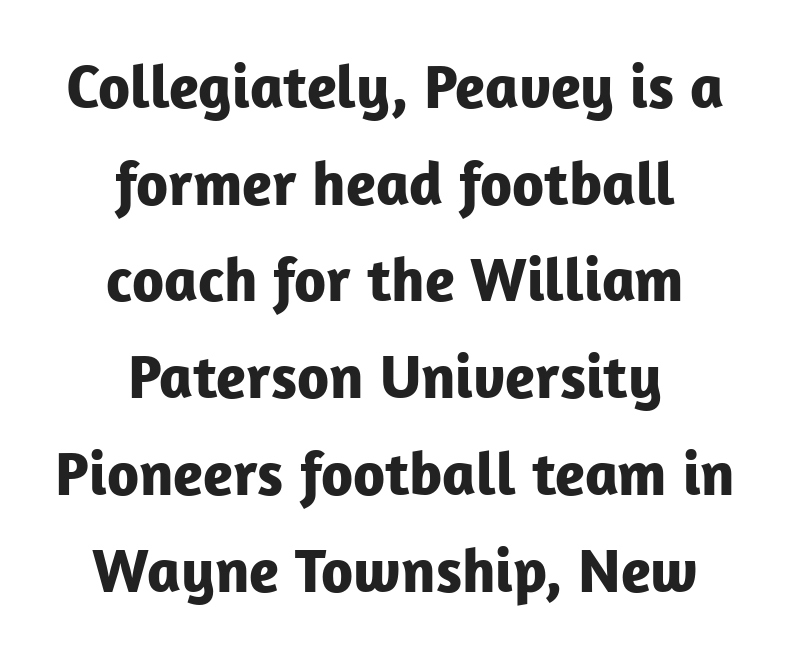
The image shows 62 px bold sans-serif type, upright; set centered, normal line spacing (1.56x), normal letter spacing, not underlined; low stroke contrast and a medium x-height.
